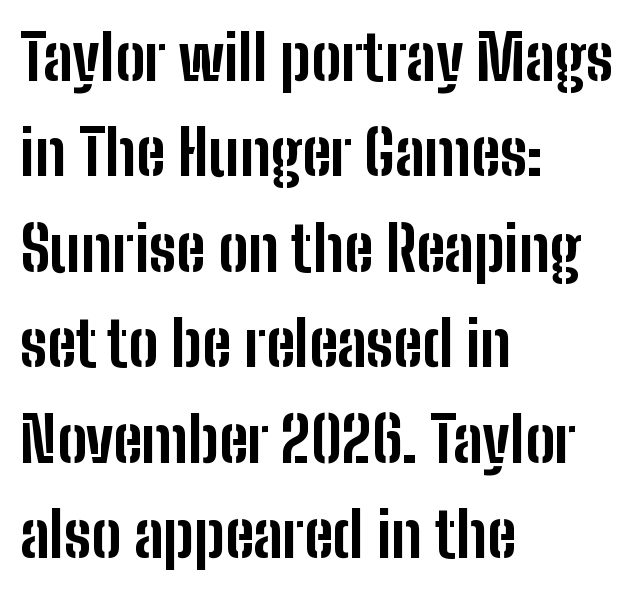
{"serif": "no", "italic": "no", "bold": "yes", "weight": "bold", "width": "condensed", "stroke_contrast": "low", "x_height": "medium", "monospaced": "no", "underline": "no", "align": "left", "line_spacing": "normal", "line_spacing_ratio": 1.54, "letter_spacing": "normal", "letter_spacing_em": 0.0, "glyph_px": 62}
